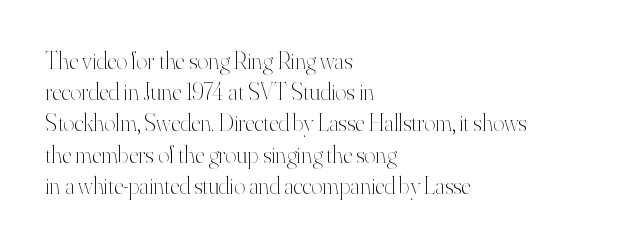
{"italic": "no", "bold": "no", "underline": "no", "align": "left", "line_spacing": "normal", "line_spacing_ratio": 1.3, "letter_spacing": "normal", "letter_spacing_em": 0.0, "glyph_px": 24}
